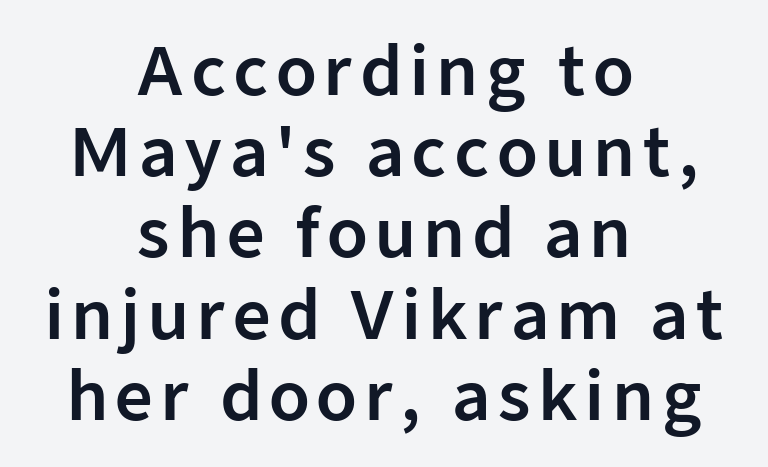
{"serif": "no", "italic": "no", "width": "normal", "stroke_contrast": "low", "x_height": "medium", "monospaced": "no", "underline": "no", "align": "center", "line_spacing_ratio": 1.23, "glyph_px": 66}
